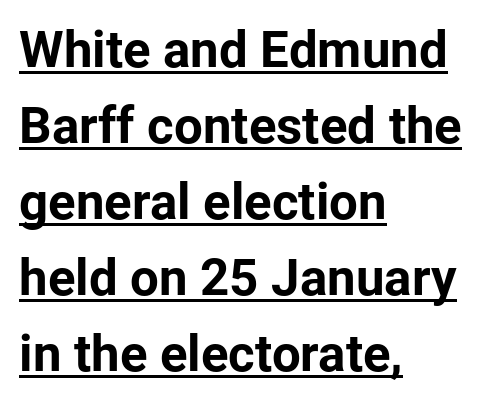
{"serif": "no", "italic": "no", "bold": "yes", "weight": "bold", "width": "normal", "stroke_contrast": "low", "x_height": "medium", "monospaced": "no", "underline": "yes", "align": "left", "line_spacing": "normal", "line_spacing_ratio": 1.49, "letter_spacing": "normal", "letter_spacing_em": 0.0, "glyph_px": 51}
